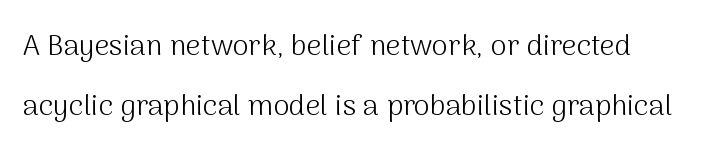
{"serif": "no", "italic": "no", "bold": "no", "weight": "light", "width": "normal", "stroke_contrast": "medium", "x_height": "medium", "monospaced": "no", "underline": "no", "line_spacing": "loose", "line_spacing_ratio": 2.06, "letter_spacing": "normal", "letter_spacing_em": 0.0, "glyph_px": 29}
